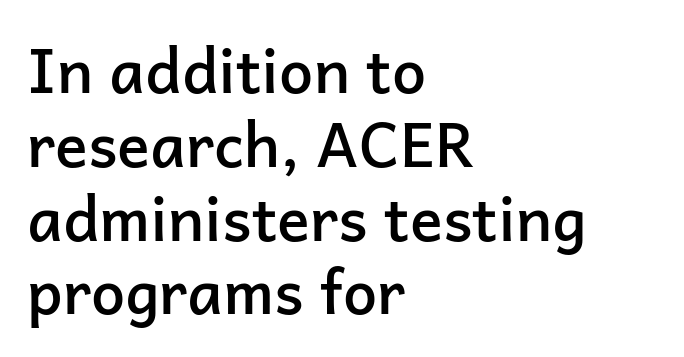
Font category for this specimen: sans-serif. Looks like regular typesetting: each glyph gets only the width it needs. What stands out about the letter spacing? Nothing — it is the standard amount. Casual observation: everything's shoved over to the left.
